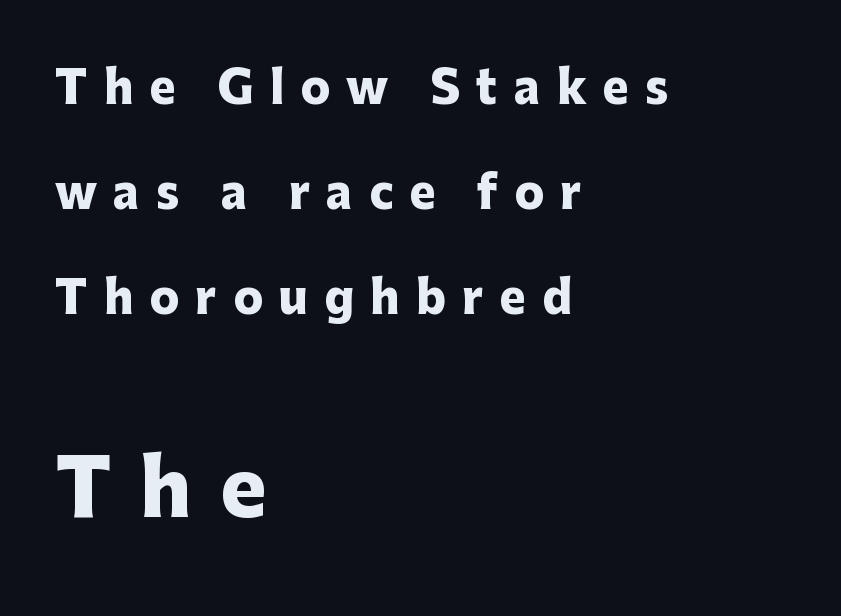
The image shows 77 px heavy sans-serif type, upright; set left-aligned, loose line spacing (2.39x), unusually wide letter spacing (+0.37 em), not underlined; the second (bottom) block is 1.75x larger; low stroke contrast and a medium x-height.
